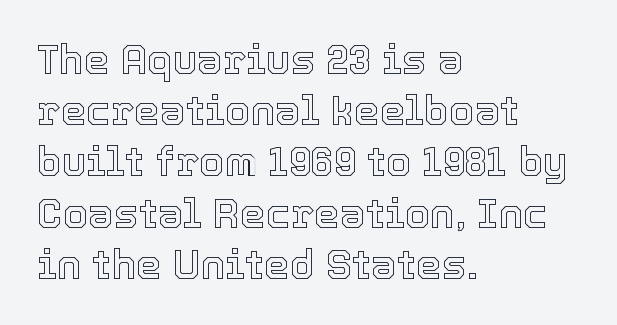
The lines in this sample share a left origin and differ only in where they stop. A roman cut, with each character standing at attention. Is the letter spacing exaggerated? No — it looks like the ordinary default. Successive baselines arrive at the customary interval. A typesetter would call this proportional, since set widths differ per character.
